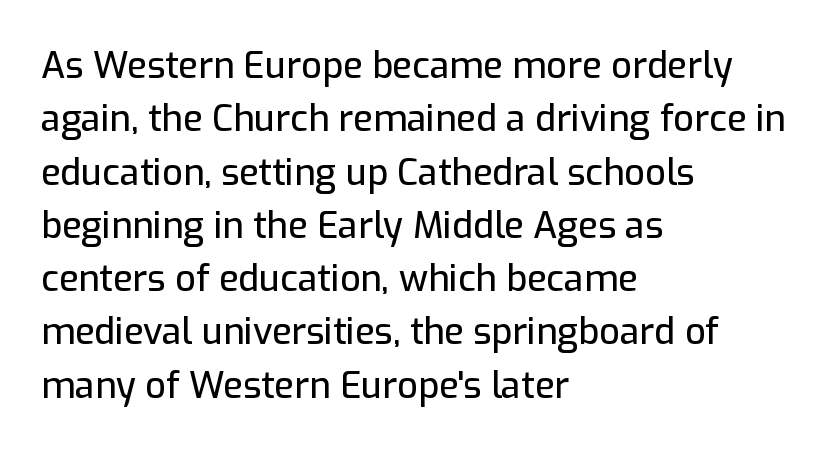
{"serif": "no", "italic": "no", "width": "normal", "stroke_contrast": "low", "x_height": "medium", "monospaced": "no", "underline": "no", "align": "left", "line_spacing": "normal", "line_spacing_ratio": 1.48, "letter_spacing": "normal", "letter_spacing_em": 0.0, "glyph_px": 36}
